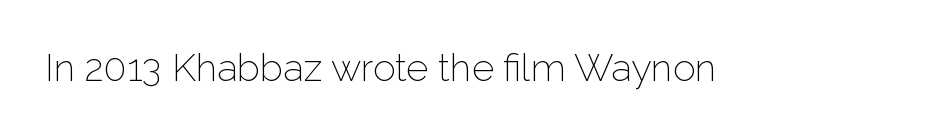
Q: Is the text bold? A: No.
Q: Is the text italic (slanted)? A: No, it is upright.
Q: Is the typeface a serif or a sans-serif typeface? A: Sans-serif.
Q: Is the text underlined? A: No.
Q: Is the spacing between letters normal or unusually wide? A: Normal.
Q: Width (condensed, normal, or wide)? A: Normal.
Q: Stroke contrast? A: Low.
Q: x-height? A: Medium.
Q: Monospaced? A: No.
